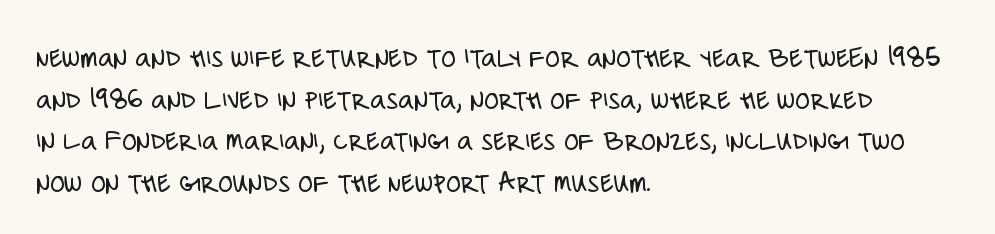
Q: Is the text bold? A: No.
Q: Is the text italic (slanted)? A: No, it is upright.
Q: Is the typeface a serif or a sans-serif typeface? A: Sans-serif.
Q: Is the text underlined? A: No.
Q: How is the paragraph aligned? A: Left-aligned.
Q: Is the spacing between letters normal or unusually wide? A: Normal.
Q: Is the spacing between lines tight, normal or loose? A: Normal.
Q: Width (condensed, normal, or wide)? A: Condensed.
Q: Stroke contrast? A: Low.
Q: x-height? A: Large.
Q: Monospaced? A: No.
